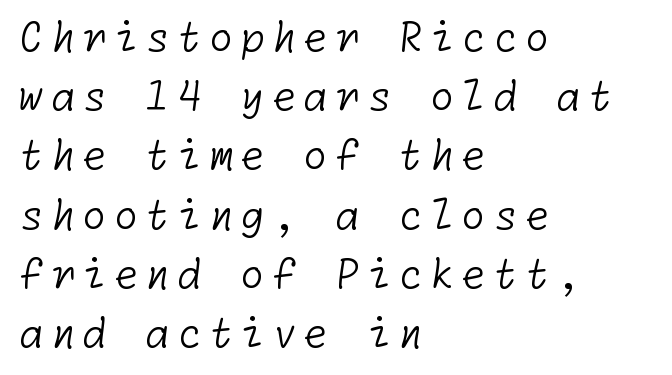
{"serif": "no", "bold": "no", "weight": "light", "width": "normal", "stroke_contrast": "low", "x_height": "medium", "underline": "no", "align": "left", "line_spacing": "normal", "line_spacing_ratio": 1.48, "glyph_px": 40}
